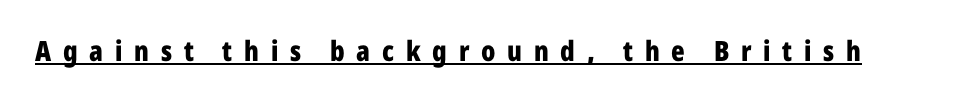
{"serif": "no", "italic": "no", "bold": "yes", "weight": "bold", "width": "condensed", "stroke_contrast": "low", "x_height": "medium", "monospaced": "no", "underline": "yes", "letter_spacing": "wide", "letter_spacing_em": 0.42, "glyph_px": 28}
